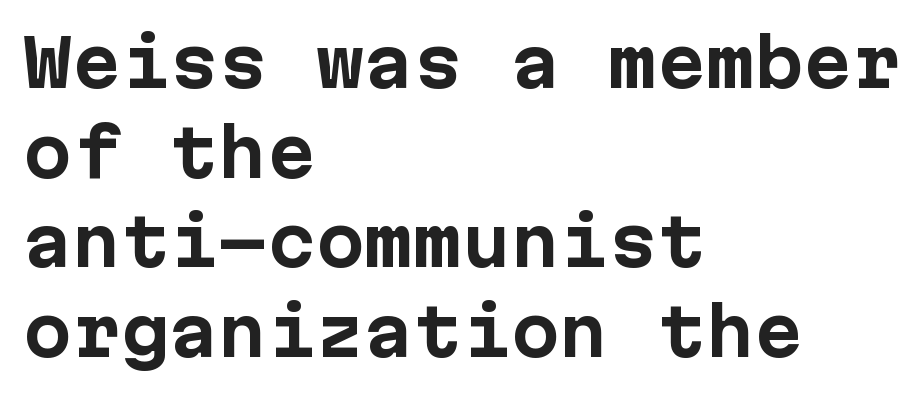
In terms of leading, this rendering sits right in the middle. These lines keep a tight, regular rhythm from letter to letter. The string is rendered with underlining switched off. It's the straight-up-and-down kind of type. Note: no serifs on the glyphs.
